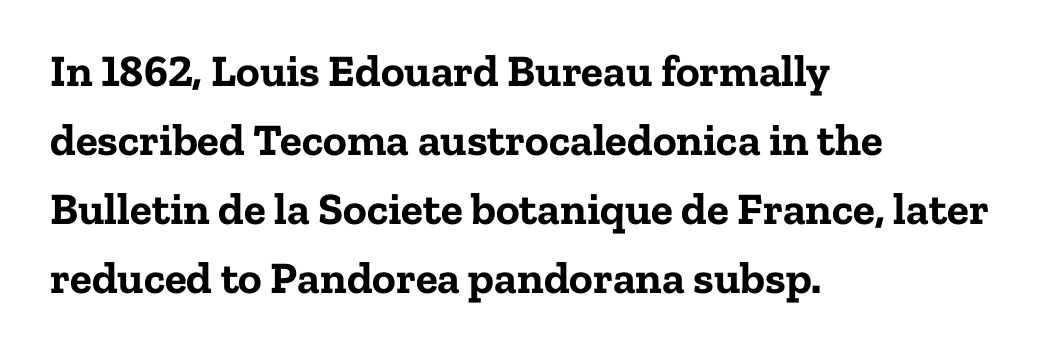
Is there any slant? The stems are plumb. Regarding leading, the lines here are spaced in the standard way. Students, this is bold: see how much ink each stroke carries. Regarding serifs, this sample has them. Leftover space on each line is placed entirely after the last word. Each row of text sits above clean, open space.
